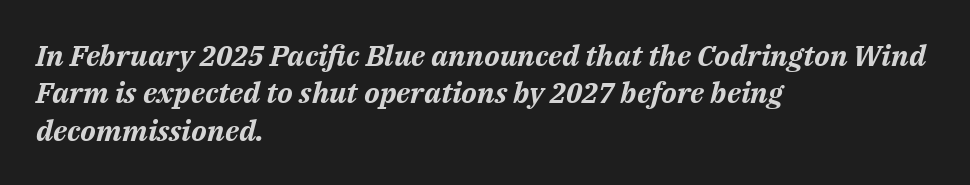
Alignment: flush left. The rendering applies a slant to the glyphs. Do the characters align in a grid? No, the font is proportional. Normally led — the rows are evenly, conventionally spaced. Set as a true bold cut, around the 700 mark. Standard letterfit; no display-style spreading of the glyphs.
